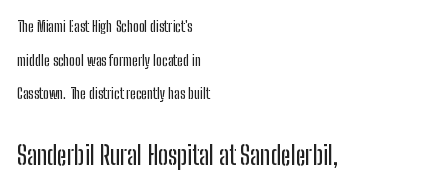
{"italic": "no", "underline": "no", "align": "left", "line_spacing": "loose", "line_spacing_ratio": 2.25, "letter_spacing": "normal", "letter_spacing_em": 0.0, "larger_block": "second", "size_ratio": 1.73, "glyph_px": 26}
